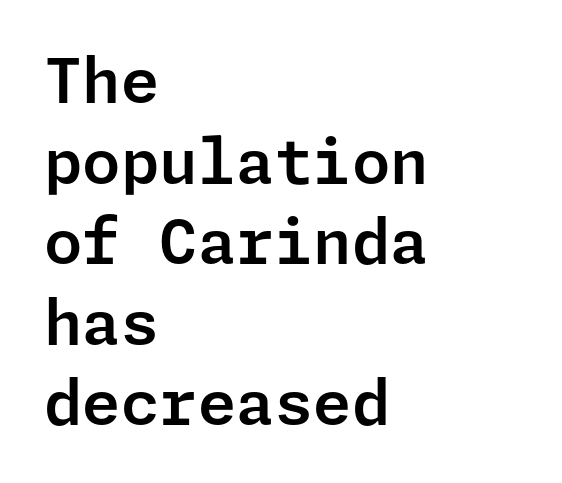
{"serif": "no", "italic": "no", "width": "normal", "stroke_contrast": "low", "x_height": "medium", "underline": "no", "align": "left", "line_spacing": "normal", "line_spacing_ratio": 1.3, "letter_spacing": "normal", "letter_spacing_em": 0.0, "glyph_px": 62}
